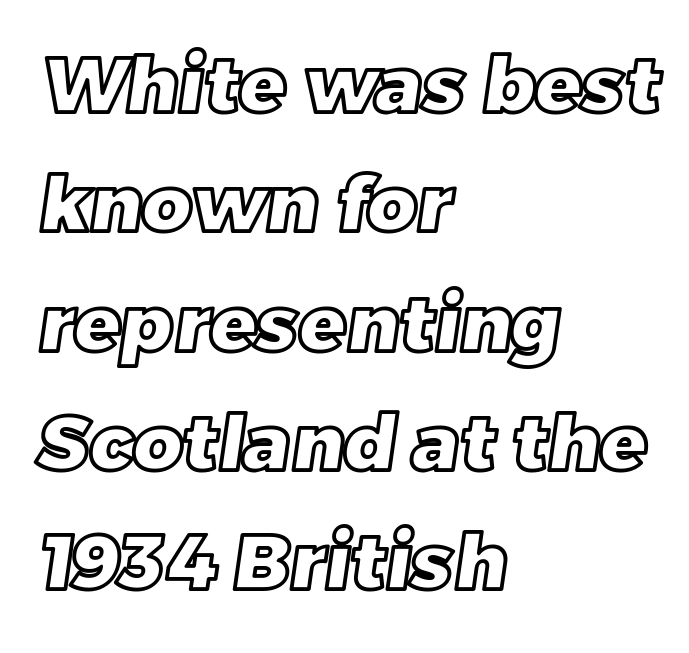
{"width": "normal", "x_height": "large", "monospaced": "no", "underline": "no", "align": "left", "line_spacing": "normal", "line_spacing_ratio": 1.55, "letter_spacing": "normal", "letter_spacing_em": 0.0, "glyph_px": 77}
